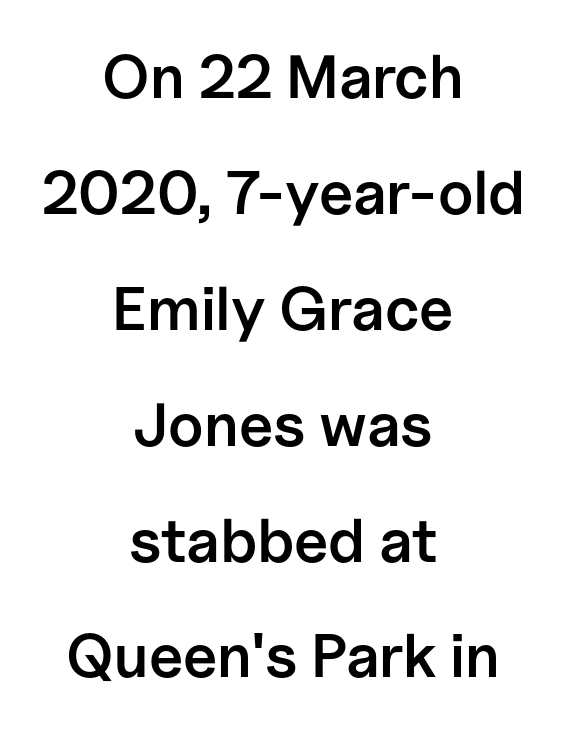
These words are printed semibold, heavier than regular yet not bold. Vertical strokes here are truly vertical. The lines are quadded center. This sample has the flowing, uneven cadence of proportional lettering.
